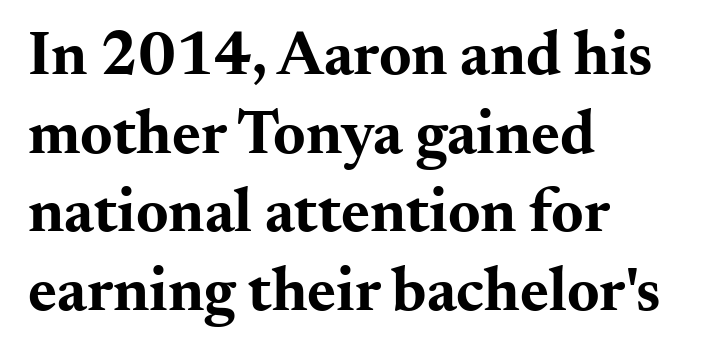
Q: Is the text bold? A: Yes.
Q: Is the text italic (slanted)? A: No, it is upright.
Q: Is the typeface a serif or a sans-serif typeface? A: Serif.
Q: Is the text underlined? A: No.
Q: How is the paragraph aligned? A: Left-aligned.
Q: Is the spacing between letters normal or unusually wide? A: Normal.
Q: Is the spacing between lines tight, normal or loose? A: Normal.
Q: Width (condensed, normal, or wide)? A: Wide.
Q: Stroke contrast? A: Medium.
Q: x-height? A: Small.
Q: Monospaced? A: No.
